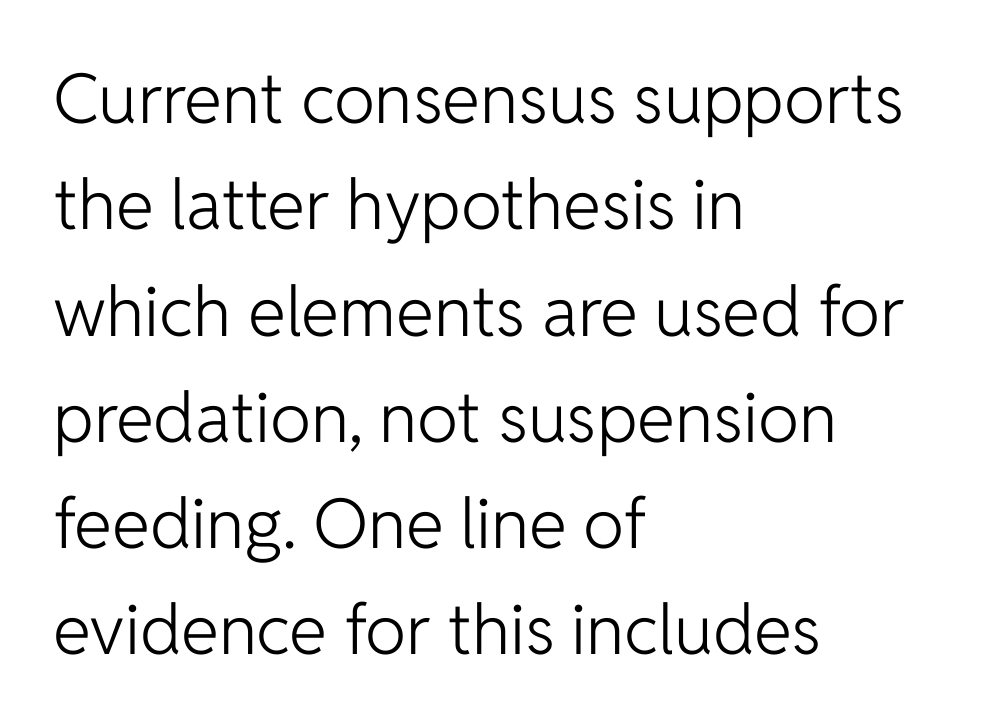
The image shows 69 px light sans-serif type, upright; set left-aligned, normal line spacing (1.54x), normal letter spacing, not underlined; low stroke contrast and a medium x-height.
